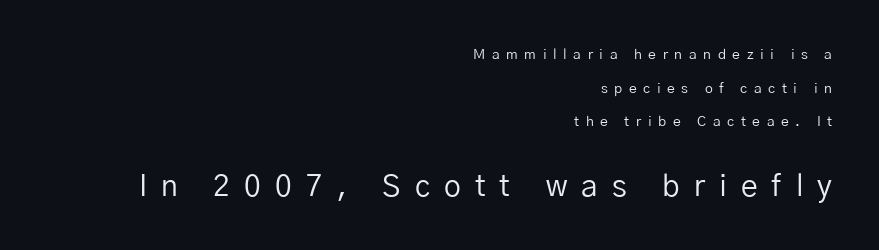
Q: Is the text bold? A: No.
Q: Is the text italic (slanted)? A: No, it is upright.
Q: Is the typeface a serif or a sans-serif typeface? A: Sans-serif.
Q: Is the text underlined? A: No.
Q: How is the paragraph aligned? A: Right-aligned.
Q: Is the spacing between letters normal or unusually wide? A: Unusually wide.
Q: Is the spacing between lines tight, normal or loose? A: Loose.
Q: Which block of text is set in a larger size, the first (top) or the second (bottom)? A: The second (bottom) one.
Q: Width (condensed, normal, or wide)? A: Normal.
Q: Stroke contrast? A: Low.
Q: x-height? A: Medium.
Q: Monospaced? A: No.
